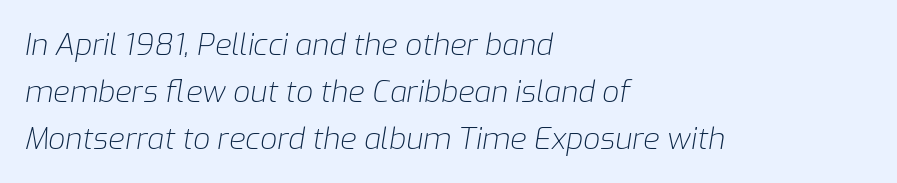
Q: Is the text bold? A: No.
Q: Is the text italic (slanted)? A: Yes, it leans right by about 9 degrees.
Q: Is the text underlined? A: No.
Q: How is the paragraph aligned? A: Left-aligned.
Q: Is the spacing between letters normal or unusually wide? A: Normal.
Q: Is the spacing between lines tight, normal or loose? A: Normal.
Q: Width (condensed, normal, or wide)? A: Normal.
Q: Stroke contrast? A: Low.
Q: x-height? A: Medium.
Q: Monospaced? A: No.
